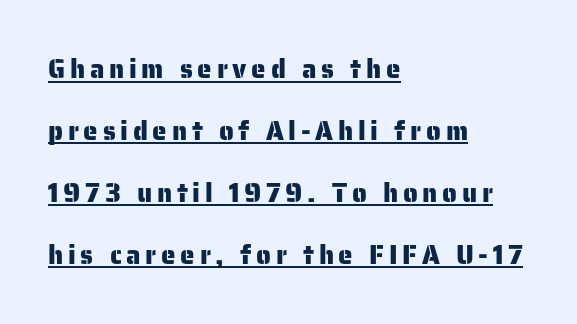
A typographer would call this underscored text. Every character sits straight up, as roman type does. Interline gaps are noticeably wide in this sample. A classic flush-left, rag-right setting is used for this passage.
